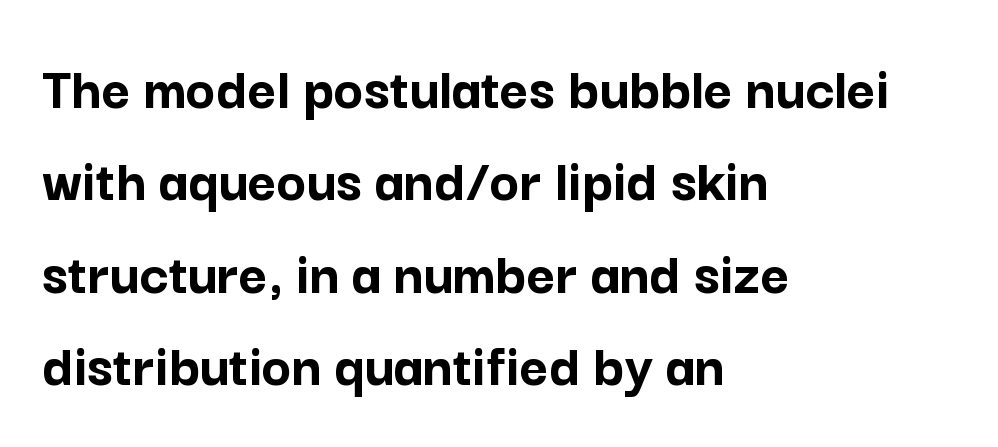
The image shows 62 px semibold sans-serif type, upright; set left-aligned, normal line spacing (1.49x), normal letter spacing, not underlined; low stroke contrast and a medium x-height.
